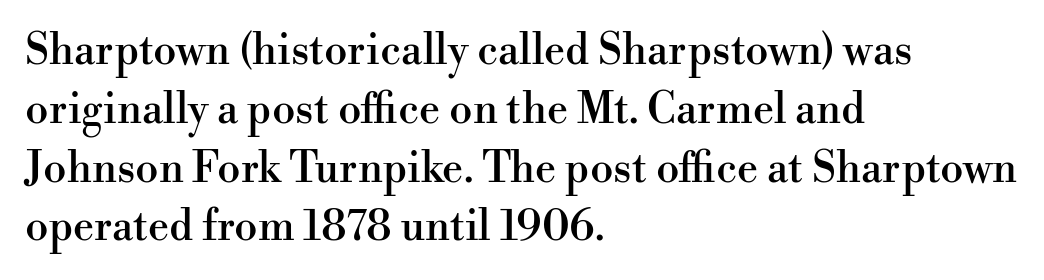
Small tapered or slab feet sit at the stroke ends, so this counts as serif. Varying glyph widths throughout — classic text-font behaviour. A roman cut, with each character standing at attention. The compositor pushed each line to the left boundary. Default kerning and tracking; the words read as compact shapes.
